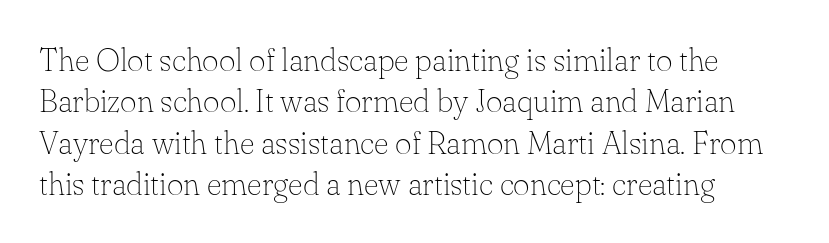
Q: Is the text bold? A: No.
Q: Is the text italic (slanted)? A: No, it is upright.
Q: Is the typeface a serif or a sans-serif typeface? A: Serif.
Q: Is the text underlined? A: No.
Q: Is the spacing between letters normal or unusually wide? A: Normal.
Q: Is the spacing between lines tight, normal or loose? A: Normal.
Q: Width (condensed, normal, or wide)? A: Normal.
Q: Stroke contrast? A: Low.
Q: x-height? A: Small.
Q: Monospaced? A: No.
